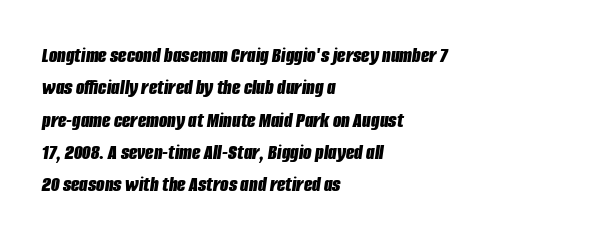
{"italic": "yes", "lean": "right", "slant_degrees": 8, "bold": "yes", "underline": "no", "align": "left", "line_spacing": "normal", "line_spacing_ratio": 1.47, "letter_spacing": "normal", "letter_spacing_em": 0.0, "glyph_px": 22}
